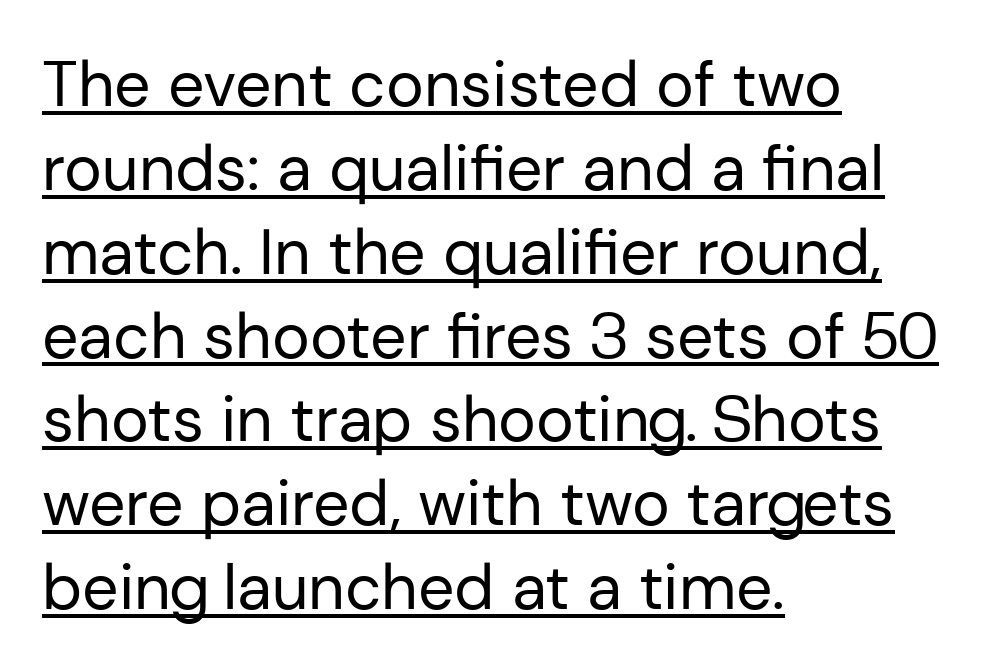
Vertically, the passage feels balanced, rows spaced as you'd expect. The typography opts for an upright posture over an oblique one. These lines are composed in type without serifs. Compared with a typical body face, this is equally light or lighter still. Line starts are locked; line ends wander.
